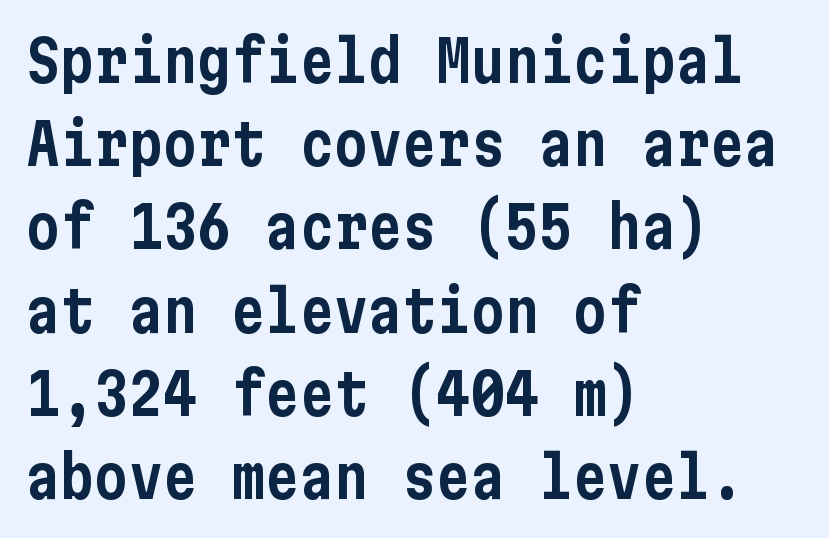
The image shows 57 px condensed sans-serif type, upright; set left-aligned, normal line spacing (1.46x), normal letter spacing, not underlined; low stroke contrast and a medium x-height.
